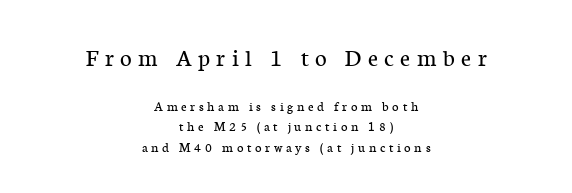
The emphasis by scale lands on block number one, above. Has an underline been added? It has not. Interline gaps are of average width in this sample. In CSS terms this would be text-align: center. Designer's note — italics off, roman on.
